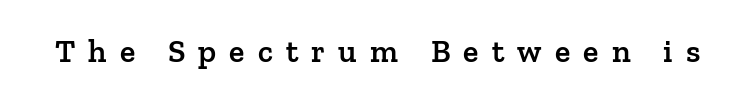
Q: Is the text bold? A: Semi-bold.
Q: Is the text italic (slanted)? A: No, it is upright.
Q: Is the typeface a serif or a sans-serif typeface? A: Serif.
Q: Is the text underlined? A: No.
Q: Is the spacing between letters normal or unusually wide? A: Unusually wide.
Q: Width (condensed, normal, or wide)? A: Normal.
Q: Stroke contrast? A: Low.
Q: x-height? A: Medium.
Q: Monospaced? A: No.
